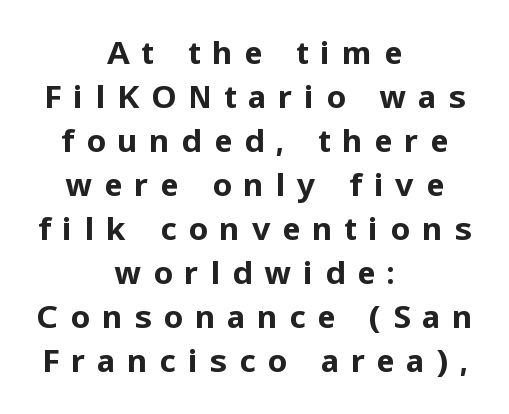
{"serif": "no", "italic": "no", "bold": "yes", "weight": "bold", "width": "normal", "stroke_contrast": "low", "x_height": "medium", "monospaced": "no", "underline": "no", "align": "center", "line_spacing": "normal", "line_spacing_ratio": 1.42, "letter_spacing": "wide", "letter_spacing_em": 0.38, "glyph_px": 31}
